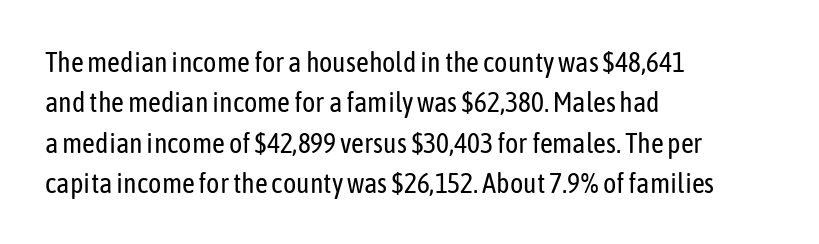
The face looks like a standard text weight, possibly lighter. Upright lettering throughout. Regarding leading, the lines here are spaced in the standard way. These lines are composed in type without serifs.
